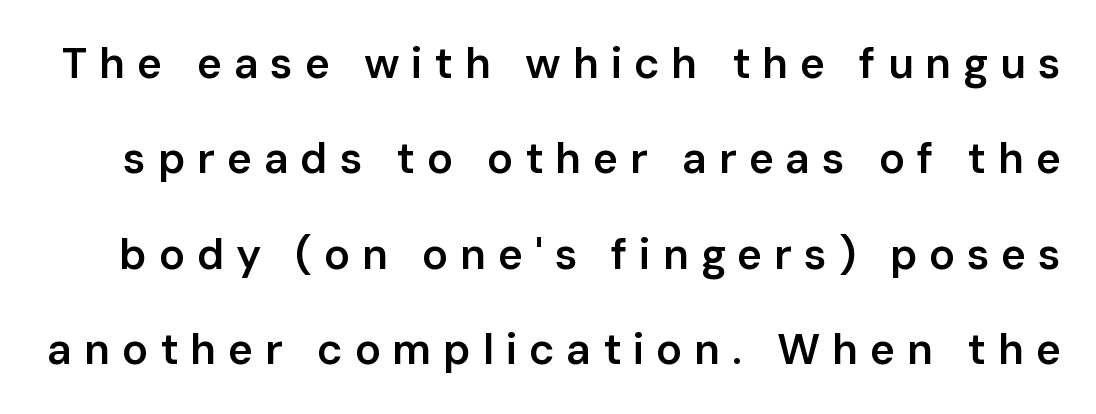
{"serif": "no", "italic": "no", "bold": "semi", "weight": "semibold", "width": "normal", "stroke_contrast": "low", "x_height": "medium", "monospaced": "no", "underline": "no", "line_spacing": "loose", "line_spacing_ratio": 2.22, "letter_spacing": "wide", "letter_spacing_em": 0.27, "glyph_px": 43}
